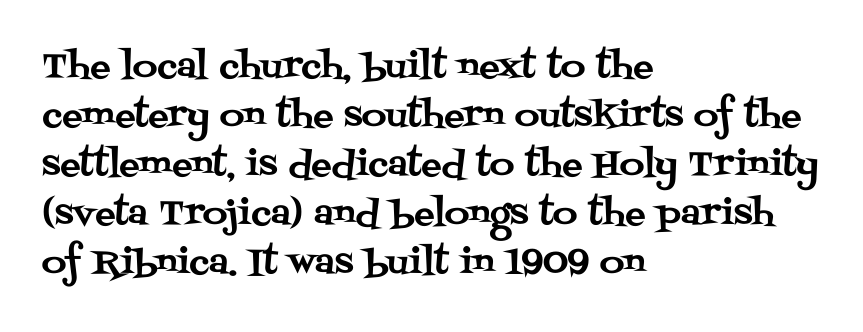
{"serif": "yes", "italic": "no", "width": "normal", "stroke_contrast": "medium", "x_height": "large", "monospaced": "no", "underline": "no", "align": "left", "line_spacing": "normal", "line_spacing_ratio": 1.44, "letter_spacing": "normal", "letter_spacing_em": 0.0, "glyph_px": 34}
